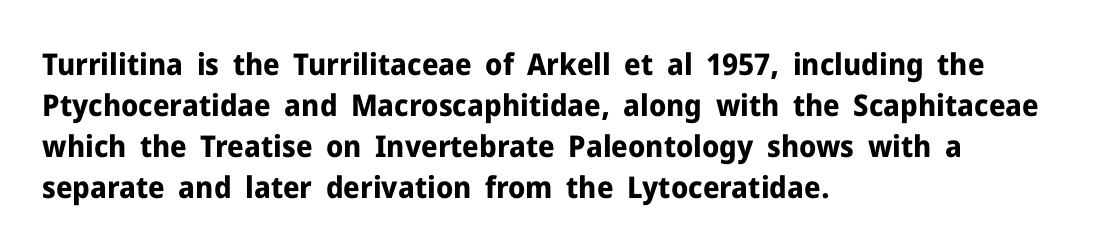
The image shows 30 px bold sans-serif type, upright; set left-aligned, normal line spacing (1.37x), normal letter spacing, not underlined; low stroke contrast and a medium x-height.
